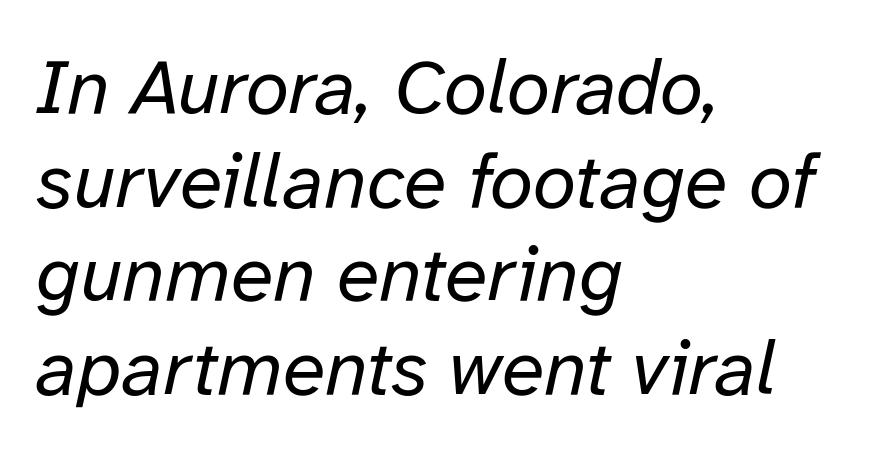
Q: Is the text bold? A: No.
Q: Is the text italic (slanted)? A: Yes, it leans right by about 12 degrees.
Q: Is the text underlined? A: No.
Q: How is the paragraph aligned? A: Left-aligned.
Q: Is the spacing between letters normal or unusually wide? A: Normal.
Q: Width (condensed, normal, or wide)? A: Normal.
Q: Stroke contrast? A: Low.
Q: x-height? A: Medium.
Q: Monospaced? A: No.
